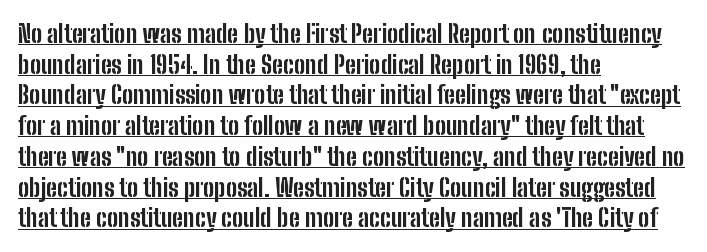
{"italic": "no", "bold": "yes", "underline": "yes", "align": "left", "line_spacing_ratio": 1.23, "letter_spacing": "normal", "letter_spacing_em": 0.0, "glyph_px": 25}
